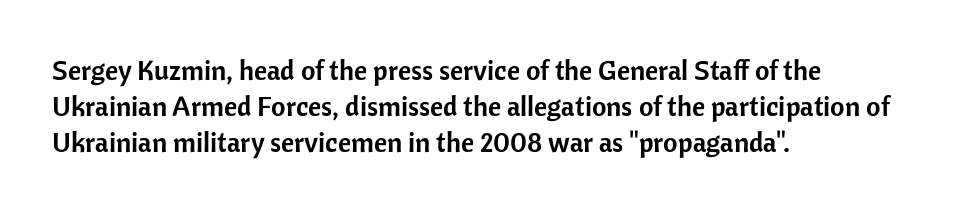
The image shows 28 px sans-serif type, upright; set left-aligned, normal line spacing (1.29x), normal letter spacing, not underlined; low stroke contrast and a medium x-height.
